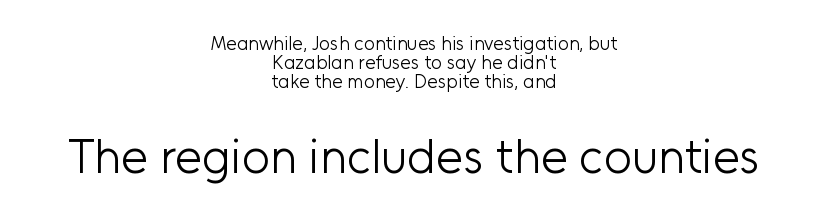
Q: Is the text bold? A: No.
Q: Is the text italic (slanted)? A: No, it is upright.
Q: Is the typeface a serif or a sans-serif typeface? A: Sans-serif.
Q: Is the text underlined? A: No.
Q: How is the paragraph aligned? A: Centered.
Q: Is the spacing between letters normal or unusually wide? A: Normal.
Q: Is the spacing between lines tight, normal or loose? A: Tight.
Q: Which block of text is set in a larger size, the first (top) or the second (bottom)? A: The second (bottom) one.
Q: Width (condensed, normal, or wide)? A: Normal.
Q: Stroke contrast? A: Low.
Q: x-height? A: Medium.
Q: Monospaced? A: No.
